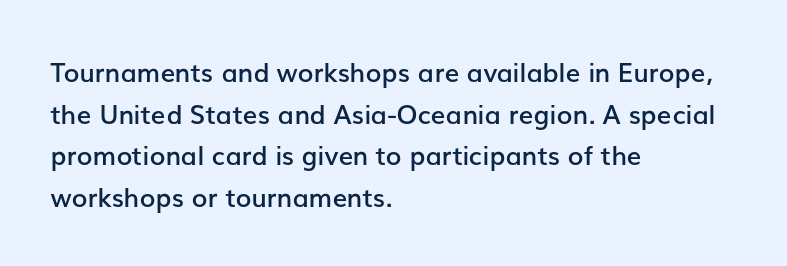
The space between consecutive lines is moderate. All the whitespace from short lines collects on the right. Is there any slant? The stems are plumb. The gaps between neighbouring characters are ordinary and unremarkable. Is the type bold? Partly — it's a semibold, heavier than regular but not fully bold.
